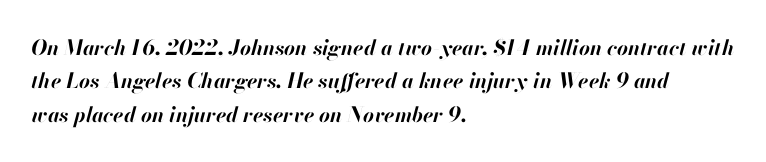
Q: Is the text bold? A: Yes.
Q: Is the text italic (slanted)? A: Yes, it leans right by about 13 degrees.
Q: Is the text underlined? A: No.
Q: How is the paragraph aligned? A: Left-aligned.
Q: Is the spacing between letters normal or unusually wide? A: Normal.
Q: Is the spacing between lines tight, normal or loose? A: Normal.
